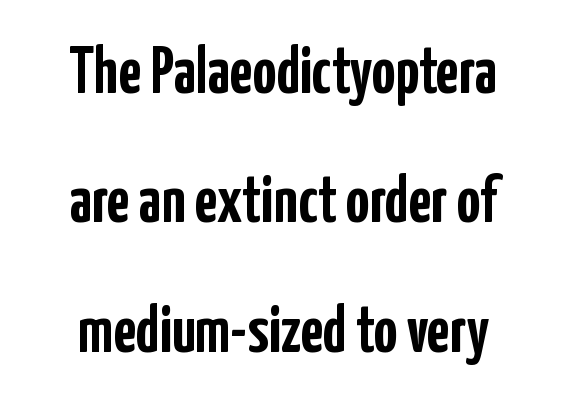
Glyph-to-glyph distance matches everyday printed text. Is this a fixed-width face? No — the glyphs have proportional, varying widths. The vertical gap from one line to the next is large. This sample uses a sans-serif face. Honestly, there is no underline to notice here at all.
